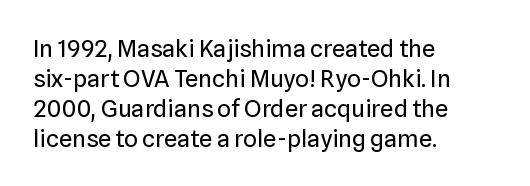
Honestly, there is no underline to notice here at all. The font's upright variant was chosen for this text. Horizontally, the lines are justified to the leading edge only. Bold? No — there's no thickening of the strokes.
